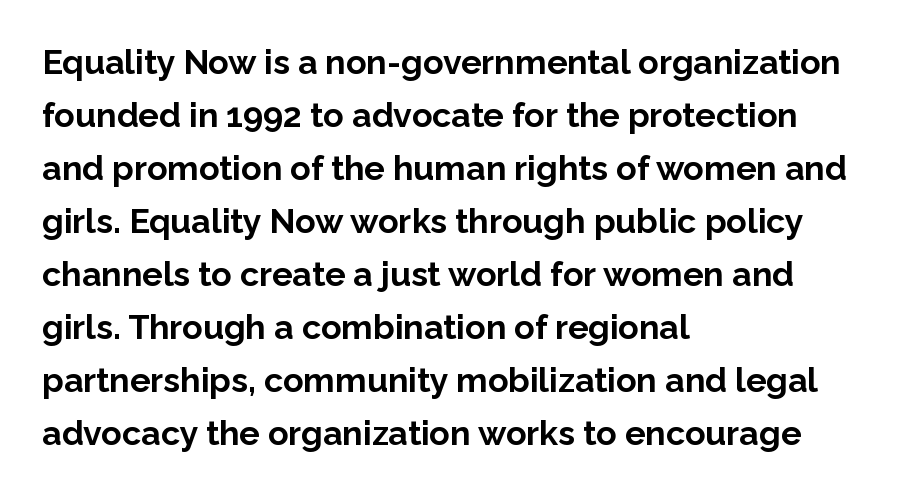
Q: Is the text bold? A: Yes.
Q: Is the text italic (slanted)? A: No, it is upright.
Q: Is the typeface a serif or a sans-serif typeface? A: Sans-serif.
Q: Is the text underlined? A: No.
Q: How is the paragraph aligned? A: Left-aligned.
Q: Is the spacing between letters normal or unusually wide? A: Normal.
Q: Is the spacing between lines tight, normal or loose? A: Normal.
Q: Width (condensed, normal, or wide)? A: Normal.
Q: Stroke contrast? A: Low.
Q: x-height? A: Medium.
Q: Monospaced? A: No.
